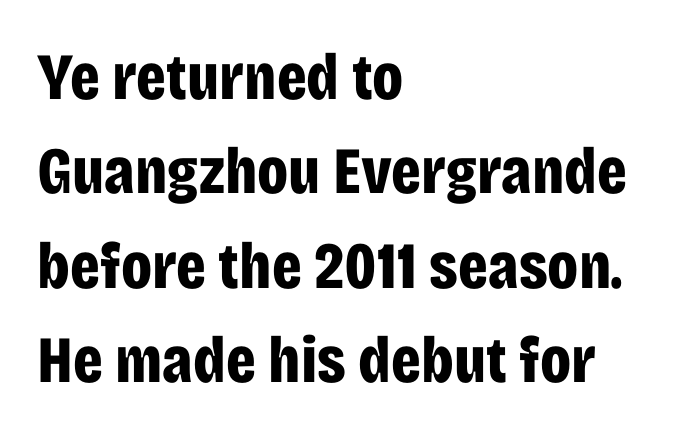
The image shows 66 px bold, condensed sans-serif type, upright; set left-aligned, normal line spacing (1.43x), normal letter spacing, not underlined; low stroke contrast and a large x-height.
